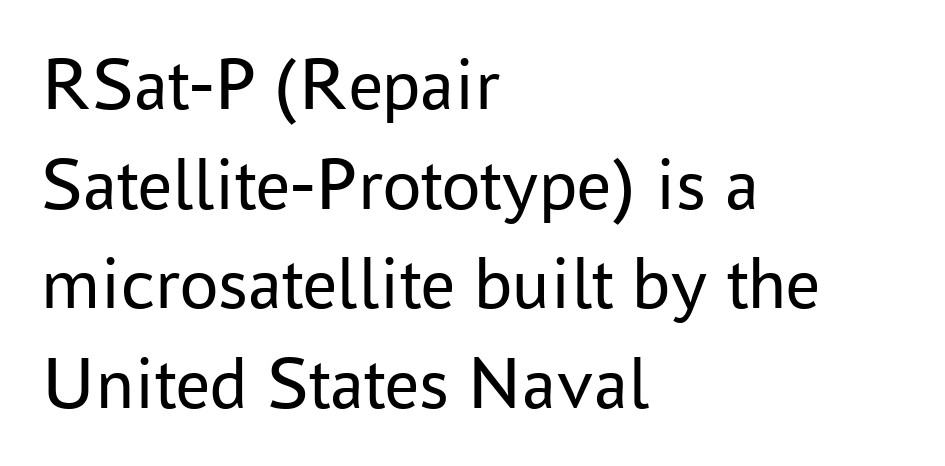
{"serif": "no", "italic": "no", "bold": "no", "weight": "regular", "width": "normal", "stroke_contrast": "low", "x_height": "medium", "monospaced": "no", "underline": "no", "align": "left", "line_spacing": "normal", "line_spacing_ratio": 1.31, "letter_spacing": "normal", "letter_spacing_em": 0.0, "glyph_px": 76}
